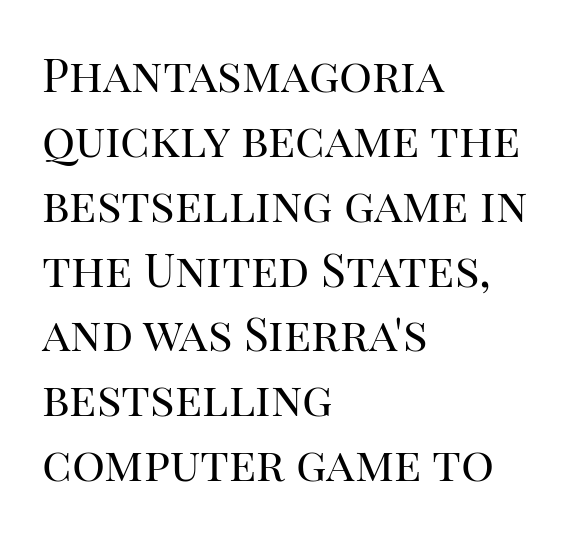
Q: Is the text bold? A: No.
Q: Is the text italic (slanted)? A: No, it is upright.
Q: Is the typeface a serif or a sans-serif typeface? A: Serif.
Q: Is the text underlined? A: No.
Q: How is the paragraph aligned? A: Left-aligned.
Q: Is the spacing between letters normal or unusually wide? A: Normal.
Q: Is the spacing between lines tight, normal or loose? A: Normal.
Q: Width (condensed, normal, or wide)? A: Normal.
Q: Stroke contrast? A: High.
Q: x-height? A: Large.
Q: Monospaced? A: No.
